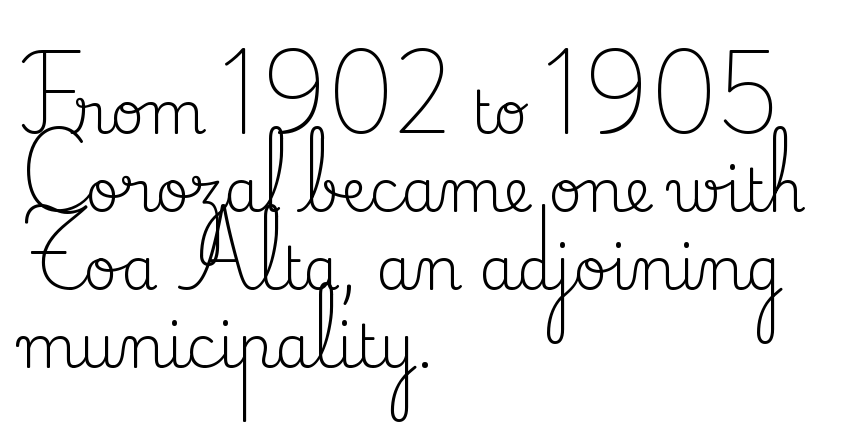
Q: Is the text bold? A: No.
Q: Is the text italic (slanted)? A: No, it is upright.
Q: Is the typeface a serif or a sans-serif typeface? A: Serif.
Q: Is the text underlined? A: No.
Q: How is the paragraph aligned? A: Left-aligned.
Q: Is the spacing between letters normal or unusually wide? A: Normal.
Q: Is the spacing between lines tight, normal or loose? A: Normal.
Q: Width (condensed, normal, or wide)? A: Normal.
Q: Stroke contrast? A: Medium.
Q: x-height? A: Small.
Q: Monospaced? A: No.
